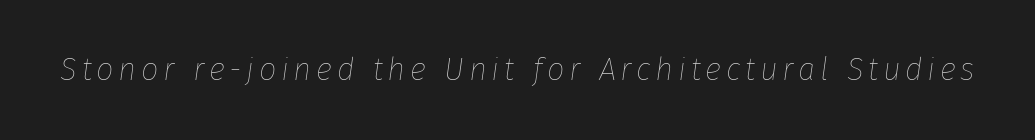
Q: Is the text bold? A: No.
Q: Is the text italic (slanted)? A: Yes, it leans right by about 8 degrees.
Q: Is the text underlined? A: No.
Q: Width (condensed, normal, or wide)? A: Normal.
Q: Stroke contrast? A: Low.
Q: x-height? A: Medium.
Q: Monospaced? A: No.
